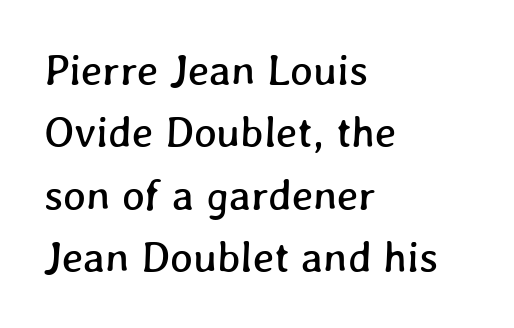
This block has exactly the height ordinary leading produces. Reading down the block, your eye returns to a fixed left position each line. Note the varied advance widths — an 'i' is clearly narrower than an 'm'. The strip under each line holds only bare page. Nothing unusual about the tracking: characters are spaced as the font intends.
